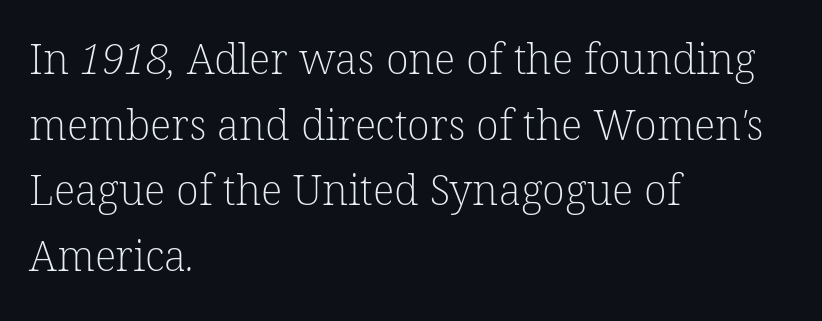
Q: Is the text bold? A: No.
Q: Is the typeface a serif or a sans-serif typeface? A: Serif.
Q: Is the text underlined? A: No.
Q: How is the paragraph aligned? A: Left-aligned.
Q: Is the spacing between letters normal or unusually wide? A: Normal.
Q: Is the spacing between lines tight, normal or loose? A: Normal.
Q: Width (condensed, normal, or wide)? A: Normal.
Q: Stroke contrast? A: Low.
Q: x-height? A: Medium.
Q: Monospaced? A: No.
